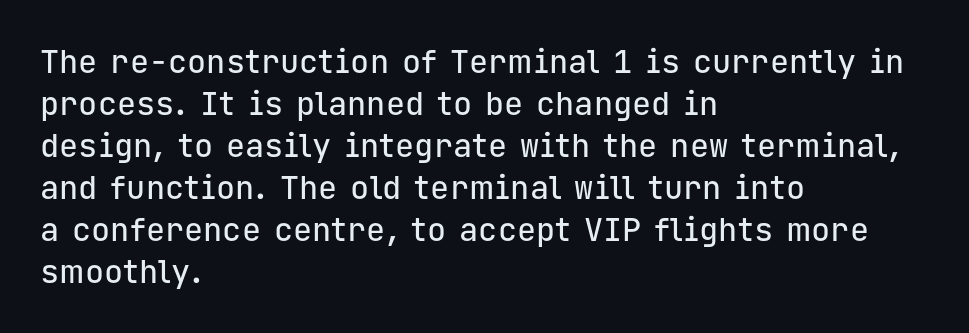
A typesetter would call this monospace, since all characters share one set width. Quick note: underline off. Leading: standard. Line beginnings align vertically; line endings do not. Examine the stroke ends and you'll find no serifs.
